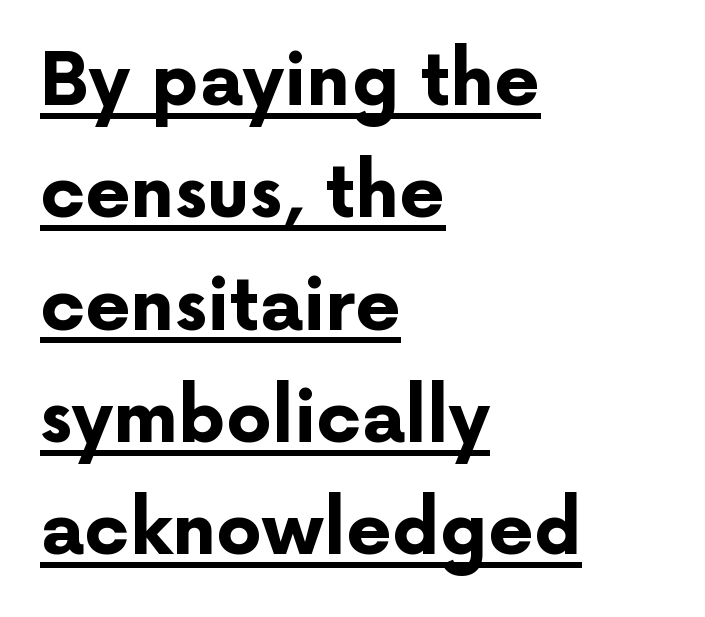
{"serif": "no", "italic": "no", "bold": "yes", "weight": "bold", "width": "normal", "stroke_contrast": "low", "x_height": "medium", "monospaced": "no", "underline": "yes", "align": "left", "line_spacing": "normal", "line_spacing_ratio": 1.56, "letter_spacing": "normal", "letter_spacing_em": 0.0, "glyph_px": 72}
